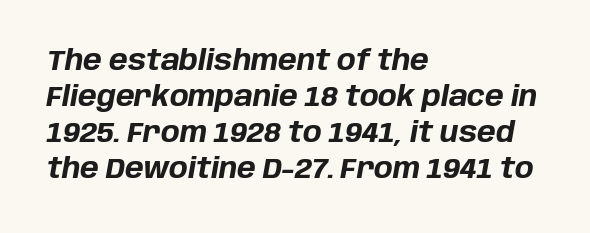
Inter-character spacing is left at the font's built-in metrics. The typography opts for an oblique posture over an upright one. Descenders hang freely into open space. Each line starts at the same left margin while the right side varies. This sample has the flowing, uneven cadence of proportional lettering.
